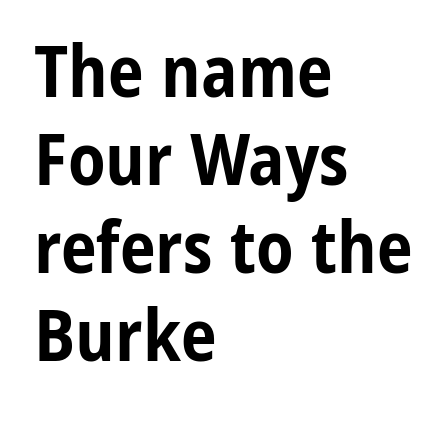
Look at the tracking — it's just the regular setting, nothing added. These lines stack with their left ends in a neat column. Plain, unruled lines of type. The passage shown is typed in a proportional face where columns would drift. Strong, thick strokes mark this as bold type. This is roman type, the default non-slanted kind.
